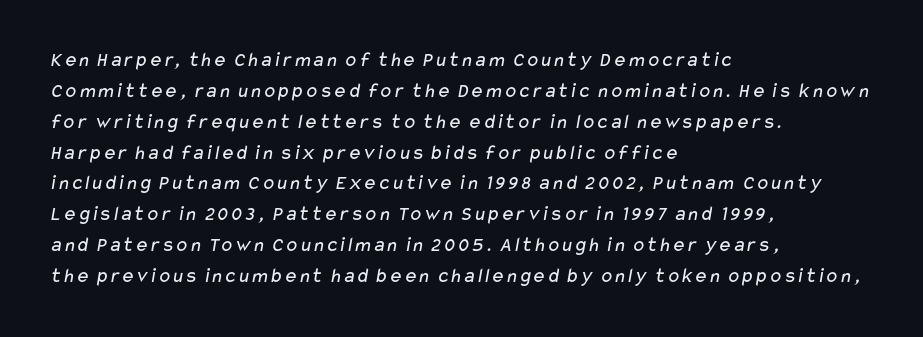
Q: Is the text bold? A: No.
Q: Is the text underlined? A: No.
Q: How is the paragraph aligned? A: Left-aligned.
Q: Is the spacing between letters normal or unusually wide? A: Normal.
Q: Is the spacing between lines tight, normal or loose? A: Normal.
